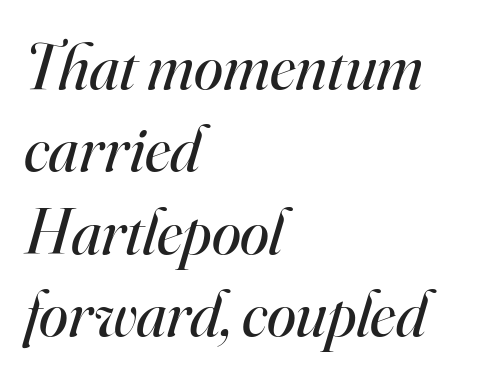
The image shows 66 px regular-weight serif type, italic (leaning right); set left-aligned, normal line spacing (1.25x), normal letter spacing, not underlined; high stroke contrast and a small x-height.
